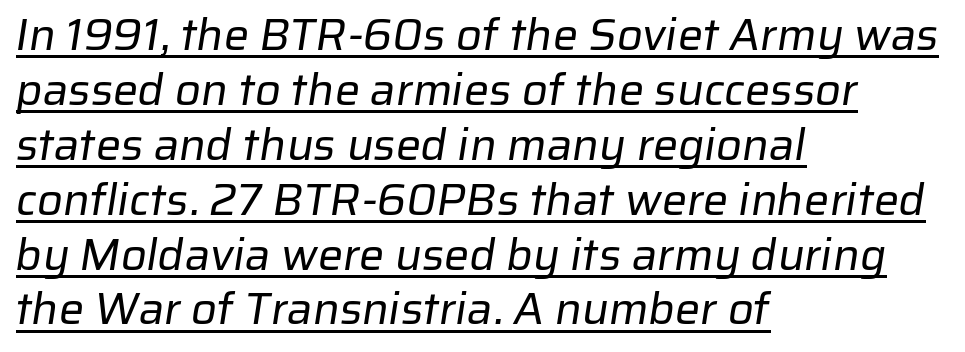
Every row of glyphs begins at an identical x-position on the left. Notice how a bar underscores the lettering throughout. Is the type heavy? It reads as light-to-regular instead. Words appear dense and cohesive because spacing is normal. These lines are rendered in a variable-pitch font.
